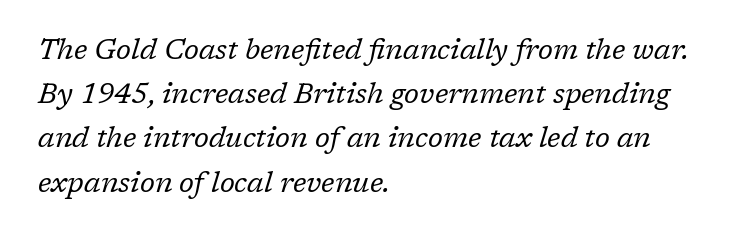
Q: Is the text bold? A: No.
Q: Is the text italic (slanted)? A: Yes, it leans right by about 17 degrees.
Q: Is the typeface a serif or a sans-serif typeface? A: Serif.
Q: Is the text underlined? A: No.
Q: How is the paragraph aligned? A: Left-aligned.
Q: Is the spacing between letters normal or unusually wide? A: Normal.
Q: Is the spacing between lines tight, normal or loose? A: Normal.
Q: Width (condensed, normal, or wide)? A: Normal.
Q: Stroke contrast? A: Low.
Q: x-height? A: Medium.
Q: Monospaced? A: No.
